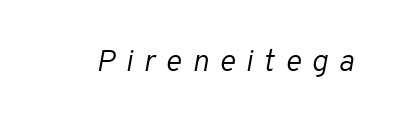
{"italic": "yes", "lean": "right", "slant_degrees": 10, "bold": "no", "weight": "light", "width": "normal", "stroke_contrast": "low", "x_height": "medium", "monospaced": "no", "underline": "no", "letter_spacing": "wide", "letter_spacing_em": 0.34, "glyph_px": 31}
